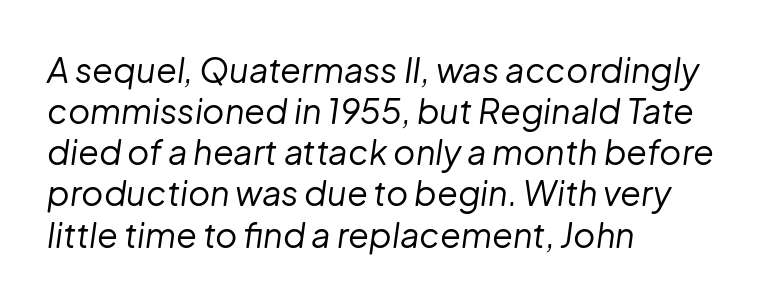
Q: Is the text bold? A: No.
Q: Is the text italic (slanted)? A: Yes, it leans right by about 8 degrees.
Q: Is the text underlined? A: No.
Q: How is the paragraph aligned? A: Left-aligned.
Q: Is the spacing between letters normal or unusually wide? A: Normal.
Q: Width (condensed, normal, or wide)? A: Normal.
Q: Stroke contrast? A: Low.
Q: x-height? A: Medium.
Q: Monospaced? A: No.
